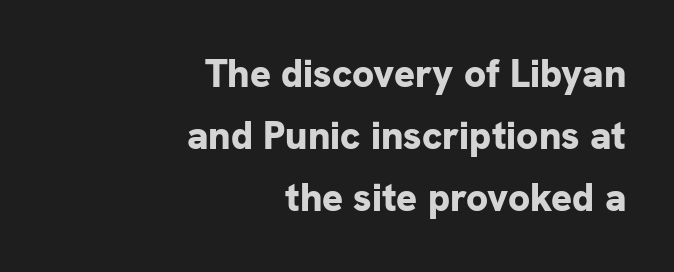
Q: Is the text bold? A: Yes.
Q: Is the text italic (slanted)? A: No, it is upright.
Q: Is the typeface a serif or a sans-serif typeface? A: Sans-serif.
Q: Is the text underlined? A: No.
Q: How is the paragraph aligned? A: Right-aligned.
Q: Is the spacing between letters normal or unusually wide? A: Normal.
Q: Is the spacing between lines tight, normal or loose? A: Normal.
Q: Width (condensed, normal, or wide)? A: Normal.
Q: Stroke contrast? A: Low.
Q: x-height? A: Medium.
Q: Monospaced? A: No.
